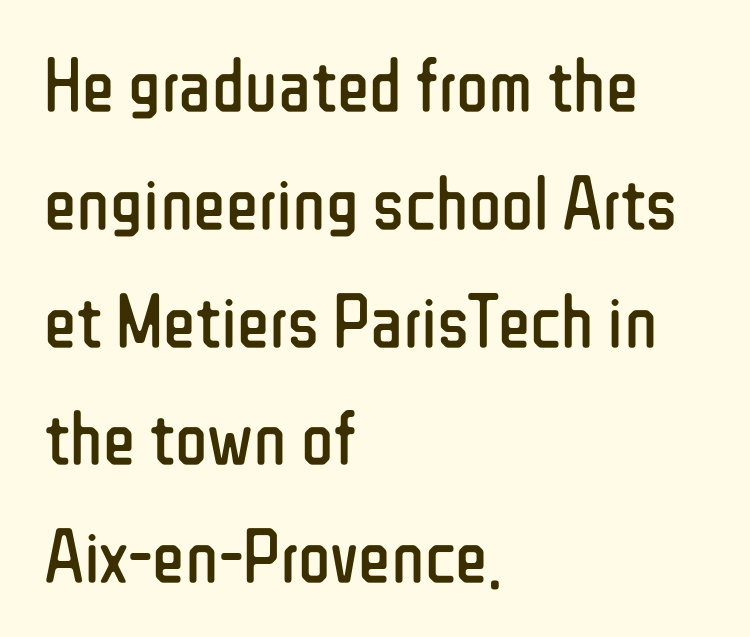
Plain, unruled lines of type. One-word summary of the alignment: left. Baseline-to-baseline distance is the conventional proportion of letter height. The font's upright variant was chosen for this text. The weight tops out at a normal text grade. Letterform terminals end flat and unadorned throughout the passage.
